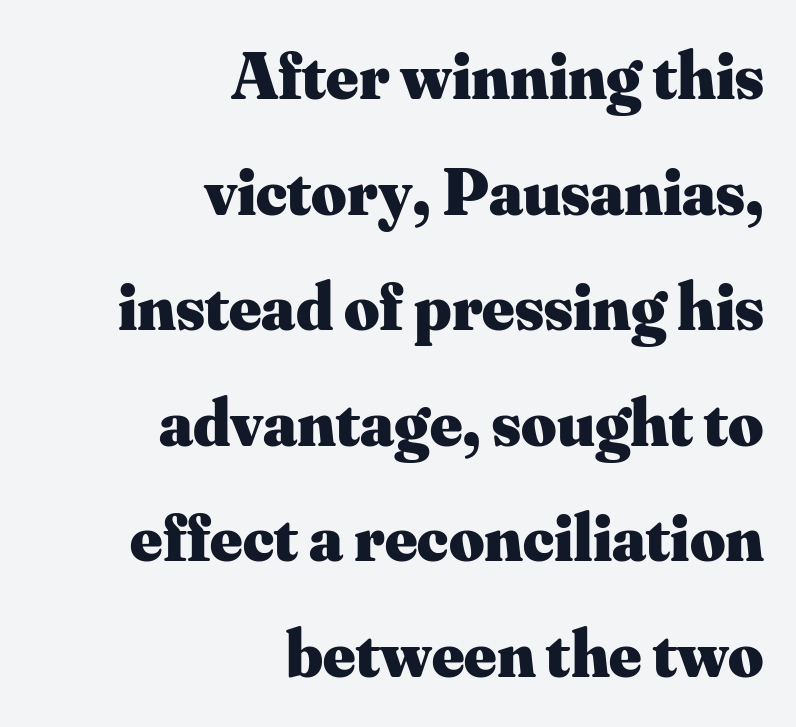
The image shows 68 px heavy serif type, upright; set right-aligned, normal line spacing (1.7x), normal letter spacing, not underlined; medium stroke contrast and a small x-height.
